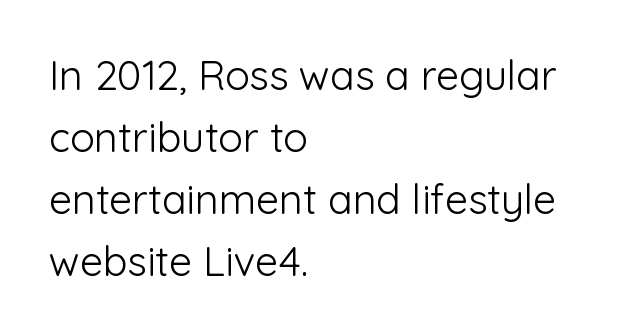
Q: Is the text bold? A: No.
Q: Is the text italic (slanted)? A: No, it is upright.
Q: Is the typeface a serif or a sans-serif typeface? A: Sans-serif.
Q: Is the text underlined? A: No.
Q: How is the paragraph aligned? A: Left-aligned.
Q: Is the spacing between letters normal or unusually wide? A: Normal.
Q: Is the spacing between lines tight, normal or loose? A: Normal.
Q: Width (condensed, normal, or wide)? A: Normal.
Q: Stroke contrast? A: Low.
Q: x-height? A: Medium.
Q: Monospaced? A: No.
